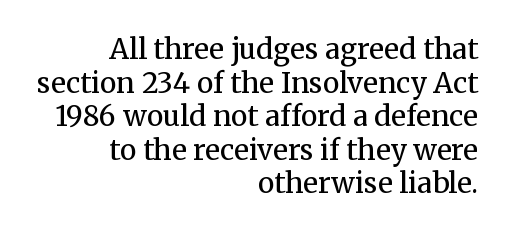
Italic: no, the glyphs are upright roman. Quick note: underline off. A typesetter would call this zero additional tracking. You could not count columns in this text — the font is proportionally spaced. Think standard paragraph weight, or any step lighter than that.
